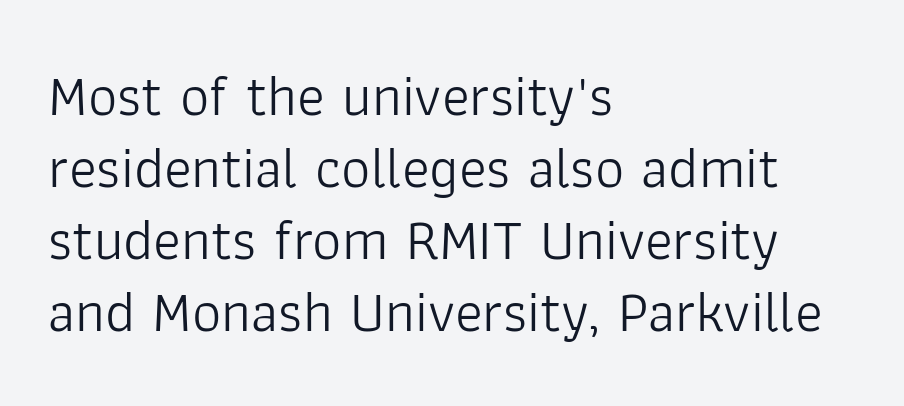
{"serif": "no", "italic": "no", "bold": "no", "weight": "light", "width": "normal", "stroke_contrast": "low", "x_height": "medium", "monospaced": "no", "underline": "no", "align": "left", "line_spacing_ratio": 1.24, "letter_spacing": "normal", "letter_spacing_em": 0.0, "glyph_px": 58}
